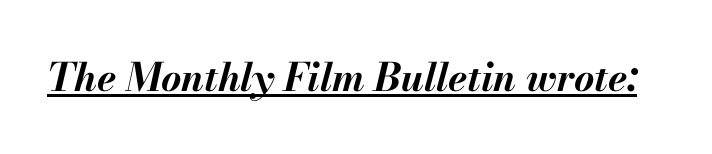
How are the letters spaced? Ordinarily, with no added tracking. Compared with ordinary roman type, these characters are visibly tilted. Weight check: bold — yes, fully. Is this a fixed-width face? No — the glyphs have proportional, varying widths. The typesetter has applied underlining to the passage shown.
